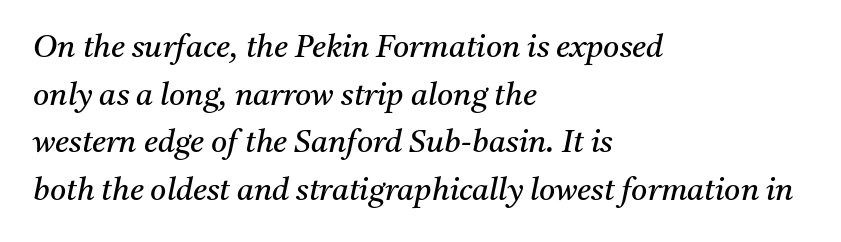
The image shows 31 px regular-weight serif type, italic (leaning right); set left-aligned, normal line spacing (1.54x), normal letter spacing, not underlined; medium stroke contrast and a medium x-height.
